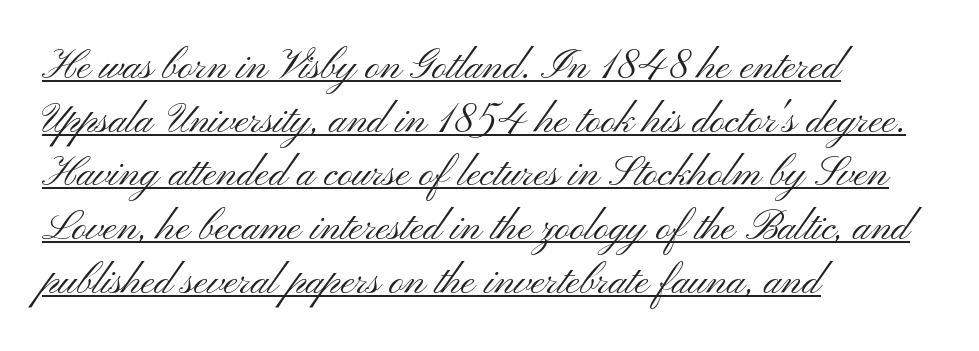
Evenly set lines give the paragraph a standard silhouette. The horizontal fit of the characters is conventional and even. Decoration check: the copy is underlined. Leftover space on each line is placed entirely after the last word. You could not count columns in this text — the font is proportionally spaced.
